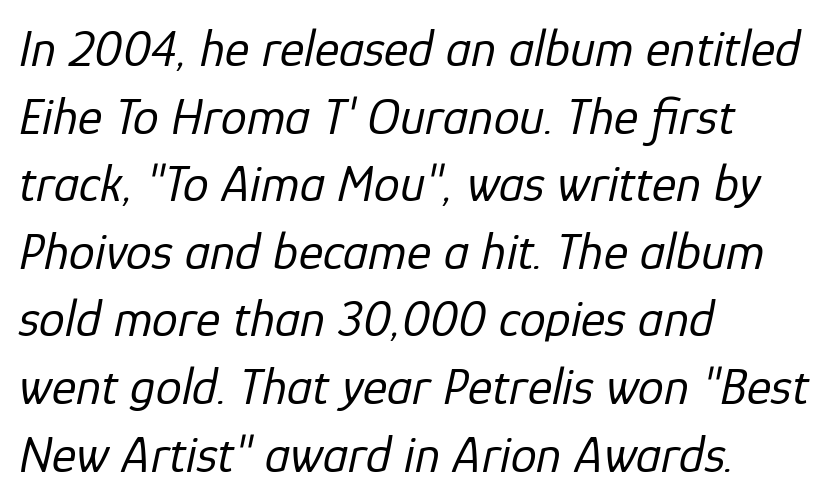
The line-height multiplier appears to be the usual default. Quick note: italic. Teacher's note: observe the even left margin — that is flush-left alignment. This rendering features lettering with no underline.
